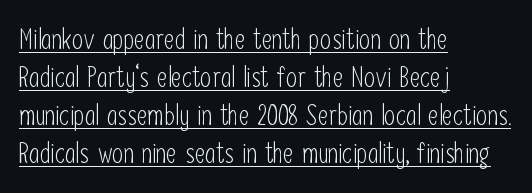
Q: Is the text bold? A: No.
Q: Is the text italic (slanted)? A: No, it is upright.
Q: Is the typeface a serif or a sans-serif typeface? A: Sans-serif.
Q: Is the text underlined? A: Yes.
Q: How is the paragraph aligned? A: Left-aligned.
Q: Is the spacing between letters normal or unusually wide? A: Normal.
Q: Is the spacing between lines tight, normal or loose? A: Normal.
Q: Width (condensed, normal, or wide)? A: Condensed.
Q: Stroke contrast? A: Low.
Q: x-height? A: Medium.
Q: Monospaced? A: No.
